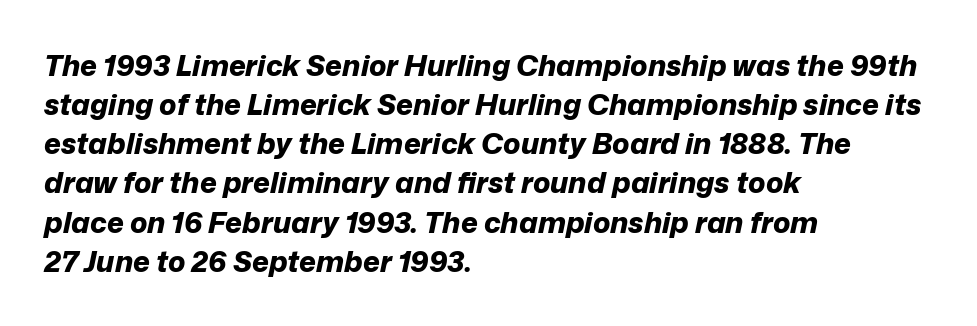
The image shows 29 px bold type, italic (leaning right); set left-aligned, normal line spacing (1.35x), normal letter spacing, not underlined; low stroke contrast and a medium x-height.
